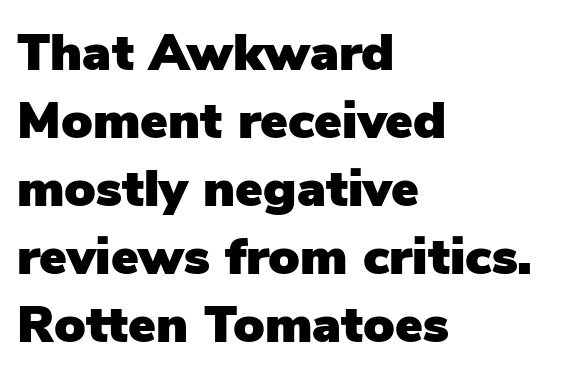
The image shows 52 px sans-serif type, upright; set left-aligned, normal line spacing (1.31x), normal letter spacing, not underlined; low stroke contrast and a medium x-height.
